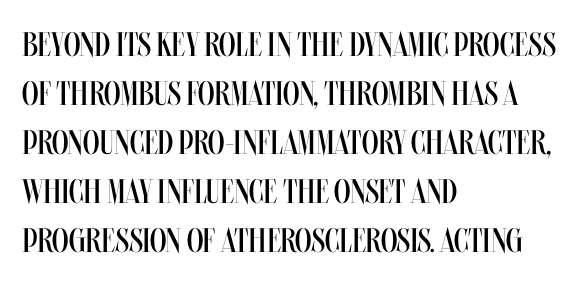
{"italic": "no", "bold": "no", "weight": "regular", "width": "condensed", "stroke_contrast": "medium", "x_height": "large", "monospaced": "no", "underline": "no", "align": "left", "line_spacing": "normal", "line_spacing_ratio": 1.44, "letter_spacing": "normal", "letter_spacing_em": 0.0, "glyph_px": 34}
